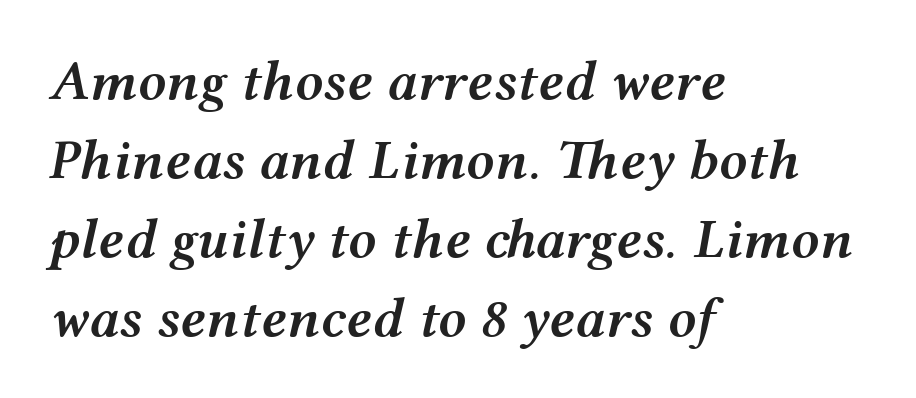
The image shows 56 px semibold, wide type, italic (leaning right); set left-aligned, normal line spacing (1.41x), normal letter spacing, not underlined; medium stroke contrast and a medium x-height.
